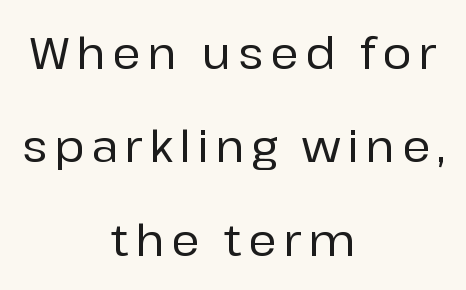
Q: Is the text italic (slanted)? A: No, it is upright.
Q: Is the typeface a serif or a sans-serif typeface? A: Sans-serif.
Q: Is the text underlined? A: No.
Q: How is the paragraph aligned? A: Centered.
Q: Is the spacing between lines tight, normal or loose? A: Loose.
Q: Width (condensed, normal, or wide)? A: Normal.
Q: Stroke contrast? A: Low.
Q: x-height? A: Medium.
Q: Monospaced? A: No.
